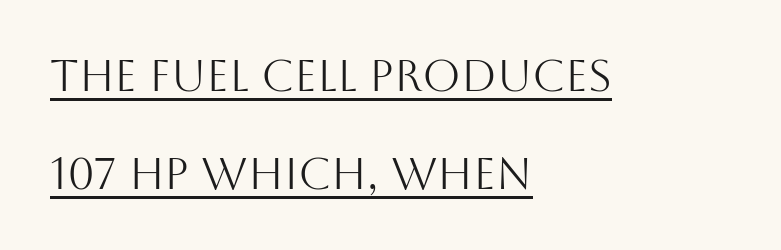
The image shows 44 px light sans-serif type, upright; set left-aligned, loose line spacing (2.22x), normal letter spacing, underlined; medium stroke contrast and a large x-height.
